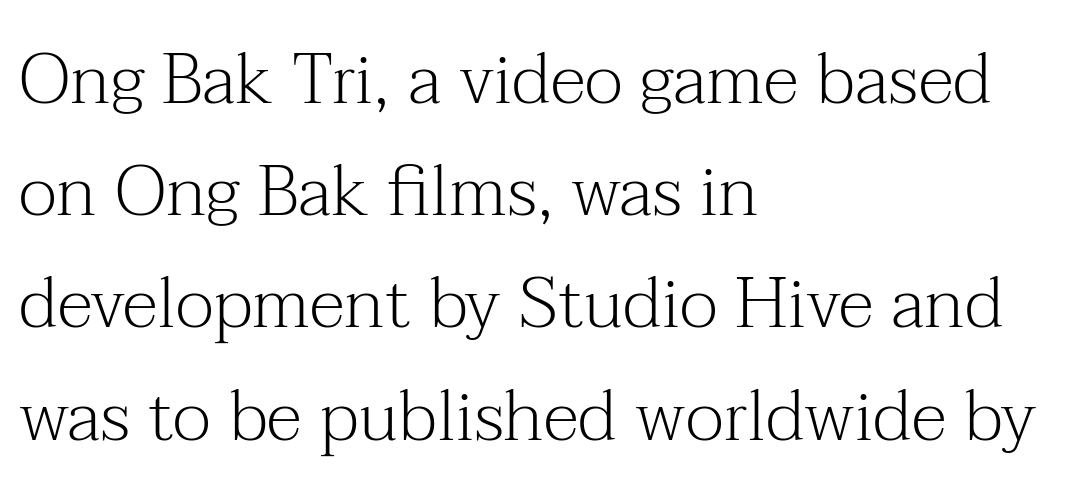
This reads as an unemphasized weight, regular at the heaviest. Note: serifs present on the glyphs. Varying glyph widths throughout — classic text-font behaviour. Tracking here is standard; glyphs follow each other at the usual distance. The zone under the glyphs is completely vacant. Which margin do the lines hug? The left one — the right edge is uneven.
